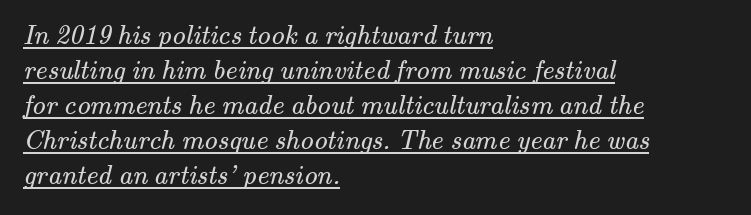
Stems and bowls with no extra thickness — not bold. Line beginnings align vertically; line endings do not. The line texture is even and compact thanks to regular tracking. Whoever set this chose a conventional vertical rhythm. A baseline rule has been typeset under these characters.
